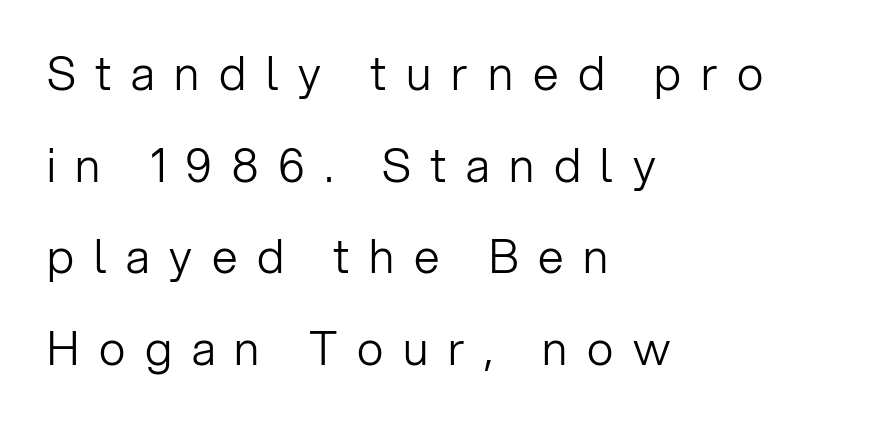
Q: Is the text bold? A: No.
Q: Is the text italic (slanted)? A: No, it is upright.
Q: Is the typeface a serif or a sans-serif typeface? A: Sans-serif.
Q: Is the text underlined? A: No.
Q: How is the paragraph aligned? A: Left-aligned.
Q: Is the spacing between letters normal or unusually wide? A: Unusually wide.
Q: Is the spacing between lines tight, normal or loose? A: Loose.
Q: Width (condensed, normal, or wide)? A: Normal.
Q: Stroke contrast? A: Low.
Q: x-height? A: Medium.
Q: Monospaced? A: No.
